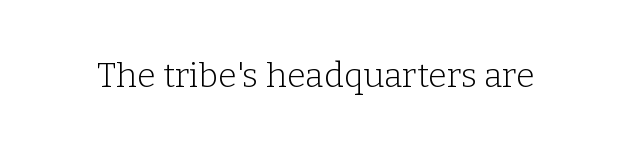
{"serif": "yes", "italic": "no", "bold": "no", "weight": "light", "width": "normal", "stroke_contrast": "low", "x_height": "medium", "monospaced": "no", "underline": "no", "letter_spacing": "normal", "letter_spacing_em": 0.0, "glyph_px": 34}
